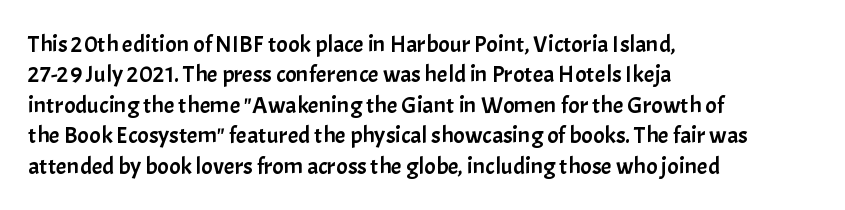
The image shows 24 px text type, upright; set left-aligned, normal line spacing (1.27x), normal letter spacing, not underlined.
